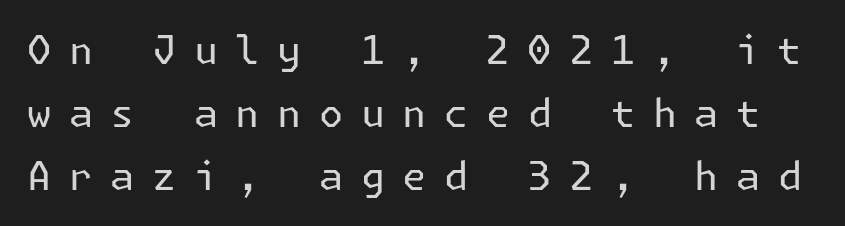
Serifs: no, the terminals of the letterforms are clean. Honestly, the letter spacing is so wide it's the main thing you notice. Notice how the stems are strictly vertical — no italics here. Honestly, the row spacing looks completely unremarkable.
